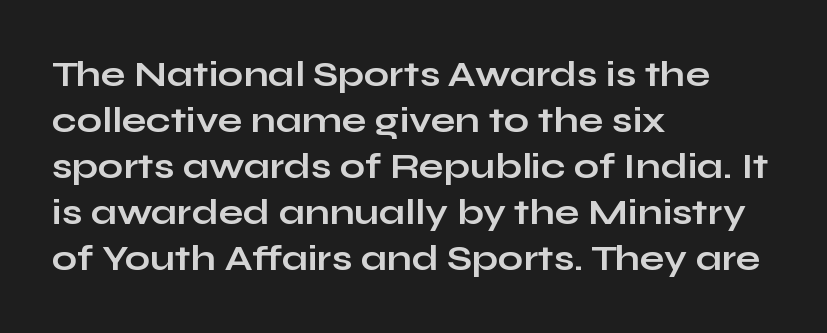
Character widths vary here, with narrow letters taking less room than wide ones. This sample uses plain, unmodified letter spacing. Teacher's note: observe the even left margin — that is flush-left alignment. Leading: standard. Stroke terminals: plain, sans-serif. How heavy is the stroke? Heavy — this is a bold.
